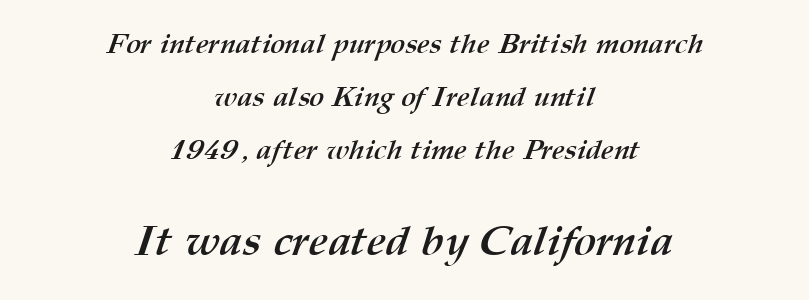
Q: Is the text bold? A: Yes.
Q: Is the text underlined? A: No.
Q: How is the paragraph aligned? A: Centered.
Q: Is the spacing between letters normal or unusually wide? A: Normal.
Q: Which block of text is set in a larger size, the first (top) or the second (bottom)? A: The second (bottom) one.
Q: Width (condensed, normal, or wide)? A: Normal.
Q: Stroke contrast? A: Medium.
Q: x-height? A: Medium.
Q: Monospaced? A: No.
